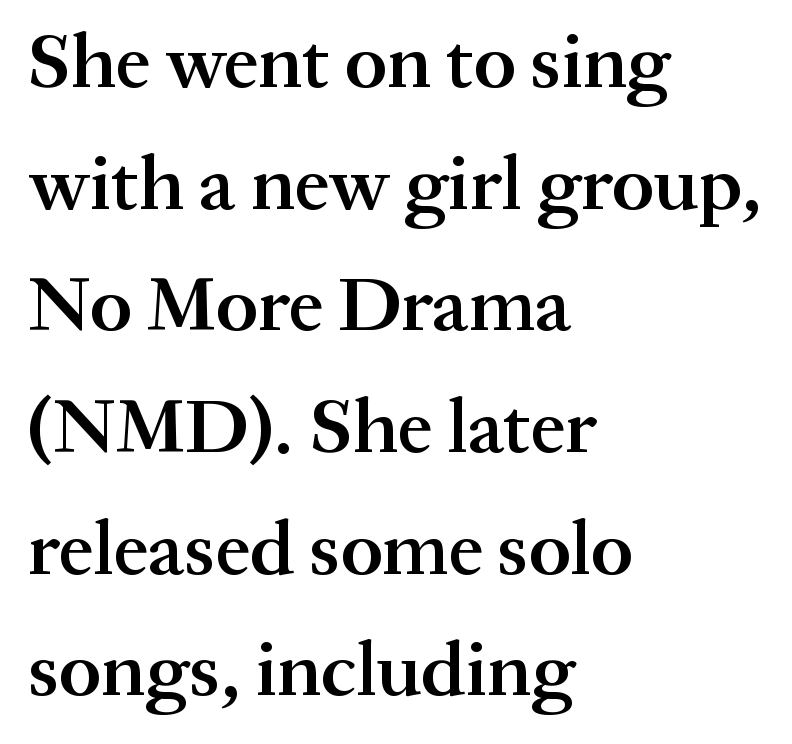
Q: Is the text bold? A: Semi-bold.
Q: Is the text italic (slanted)? A: No, it is upright.
Q: Is the typeface a serif or a sans-serif typeface? A: Serif.
Q: Is the text underlined? A: No.
Q: How is the paragraph aligned? A: Left-aligned.
Q: Is the spacing between letters normal or unusually wide? A: Normal.
Q: Is the spacing between lines tight, normal or loose? A: Normal.
Q: Width (condensed, normal, or wide)? A: Normal.
Q: Stroke contrast? A: Medium.
Q: x-height? A: Medium.
Q: Monospaced? A: No.
